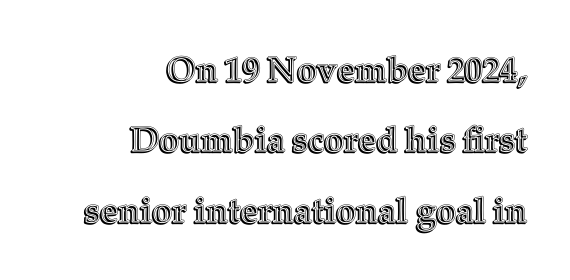
{"italic": "no", "width": "normal", "x_height": "medium", "monospaced": "no", "underline": "no", "align": "right", "line_spacing": "loose", "line_spacing_ratio": 2.01, "letter_spacing": "normal", "letter_spacing_em": 0.0, "glyph_px": 35}
